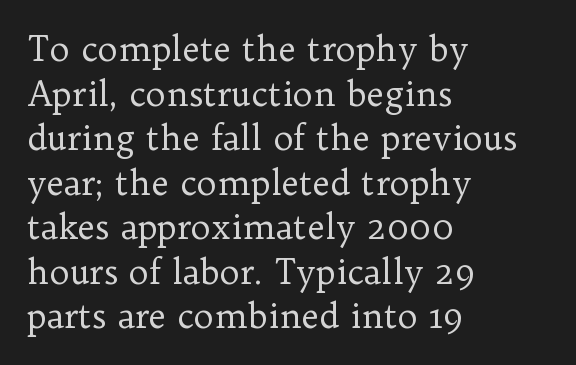
Q: Is the text bold? A: No.
Q: Is the text italic (slanted)? A: No, it is upright.
Q: Is the typeface a serif or a sans-serif typeface? A: Serif.
Q: Is the text underlined? A: No.
Q: How is the paragraph aligned? A: Left-aligned.
Q: Is the spacing between letters normal or unusually wide? A: Normal.
Q: Is the spacing between lines tight, normal or loose? A: Normal.
Q: Width (condensed, normal, or wide)? A: Normal.
Q: Stroke contrast? A: Low.
Q: x-height? A: Medium.
Q: Monospaced? A: No.
